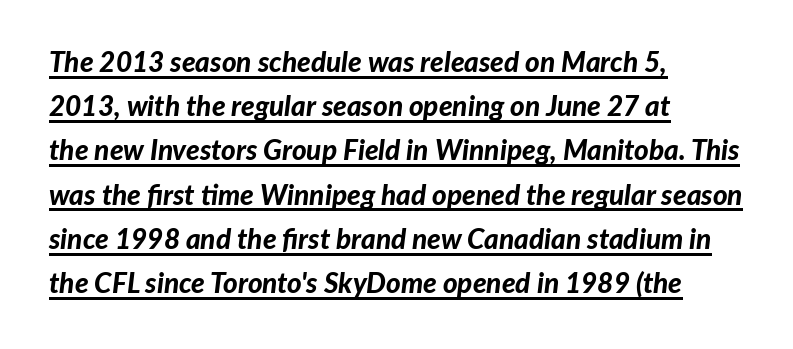
The image shows 28 px bold type, italic (leaning right); set left-aligned, normal line spacing (1.58x), normal letter spacing, underlined; low stroke contrast and a medium x-height.
